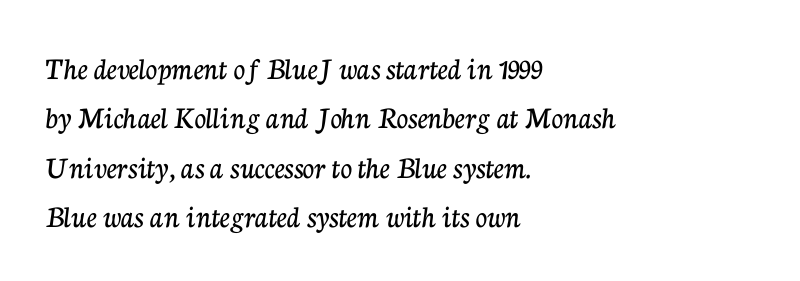
Look at the bottom of the vertical strokes: they flare into serifs here. Rows of type keep a routine distance in the vertical direction. Check under the words: just untouched page. Looks like regular typesetting: each glyph gets only the width it needs. Between one letter and the next there's only the usual sliver of space.
